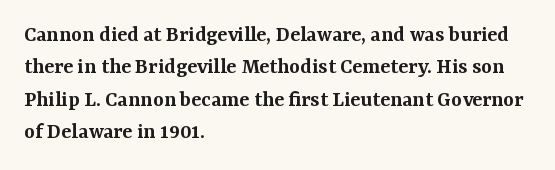
{"italic": "no", "bold": "semi", "underline": "no", "align": "left", "line_spacing": "normal", "line_spacing_ratio": 1.41, "letter_spacing": "normal", "letter_spacing_em": 0.0, "glyph_px": 23}
